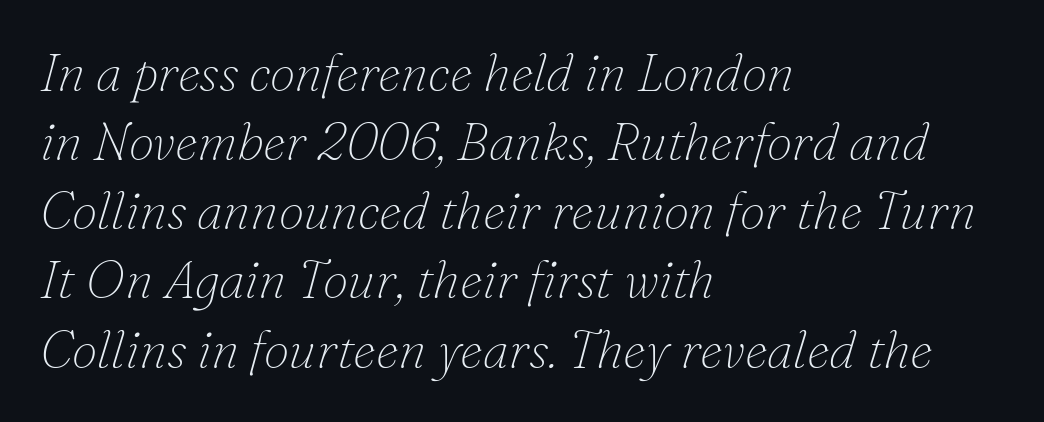
Q: Is the text bold? A: No.
Q: Is the text italic (slanted)? A: Yes, it leans right by about 16 degrees.
Q: Is the typeface a serif or a sans-serif typeface? A: Serif.
Q: Is the text underlined? A: No.
Q: How is the paragraph aligned? A: Left-aligned.
Q: Is the spacing between letters normal or unusually wide? A: Normal.
Q: Is the spacing between lines tight, normal or loose? A: Normal.
Q: Width (condensed, normal, or wide)? A: Normal.
Q: Stroke contrast? A: Low.
Q: x-height? A: Small.
Q: Monospaced? A: No.
